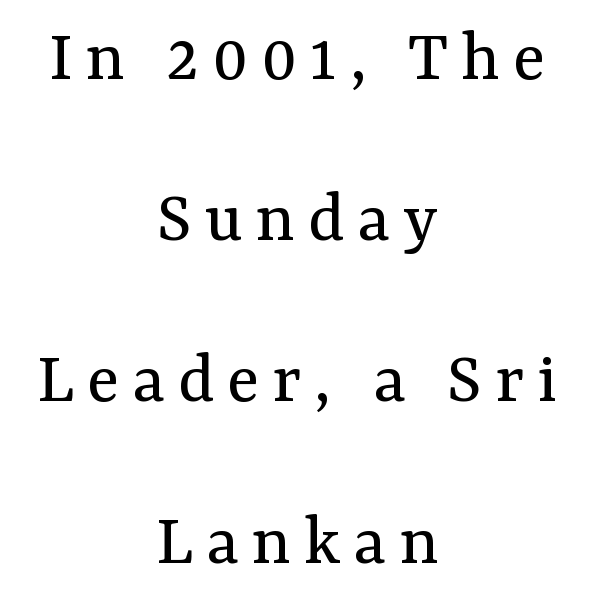
{"serif": "yes", "italic": "no", "bold": "no", "weight": "regular", "width": "normal", "stroke_contrast": "medium", "x_height": "medium", "monospaced": "no", "underline": "no", "align": "center", "line_spacing": "loose", "line_spacing_ratio": 2.15, "glyph_px": 75}
